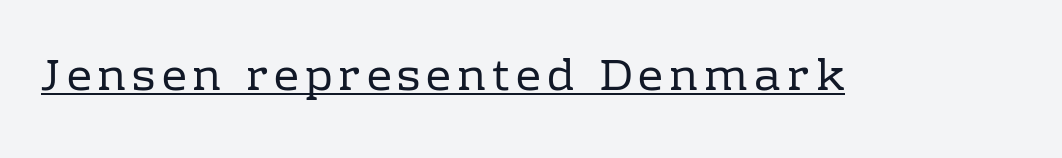
The image shows 44 px regular-weight serif type, upright; set underlined; low stroke contrast and a medium x-height.
